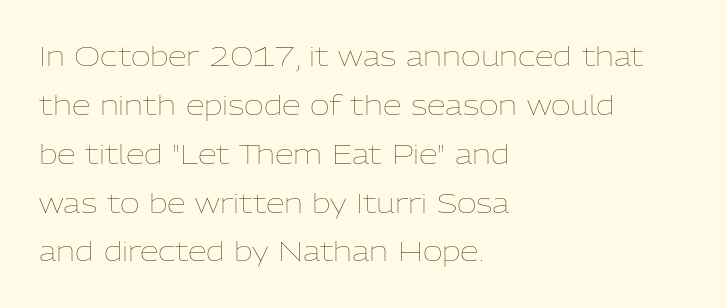
The typesetting does not lean heavy: it is not bold. Leftover space on each line is placed entirely after the last word. Beneath every word, the page is bare. The letterforms sit shoulder to shoulder at normal distance. Italic? Not at all — the glyphs are vertical.
